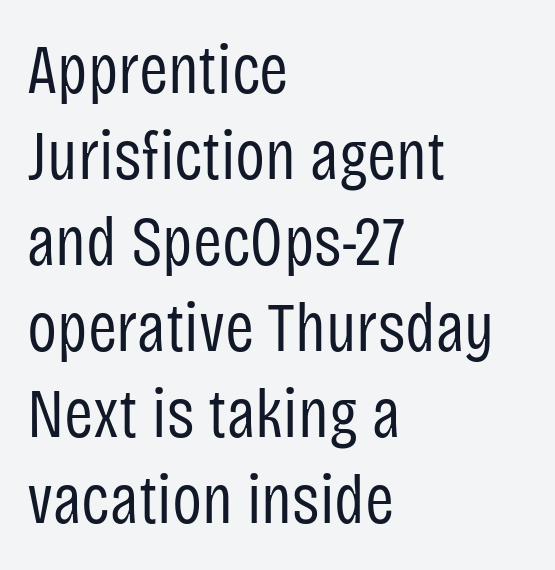
The image shows 70 px regular-weight, condensed sans-serif type, upright; set left-aligned, line spacing 1.23x, normal letter spacing, not underlined; low stroke contrast and a large x-height.
